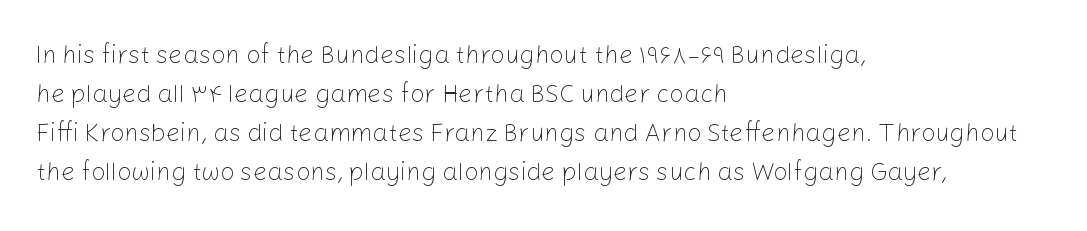
{"italic": "no", "bold": "no", "underline": "no", "align": "left", "line_spacing": "normal", "line_spacing_ratio": 1.56, "letter_spacing": "normal", "letter_spacing_em": 0.0, "glyph_px": 25}
